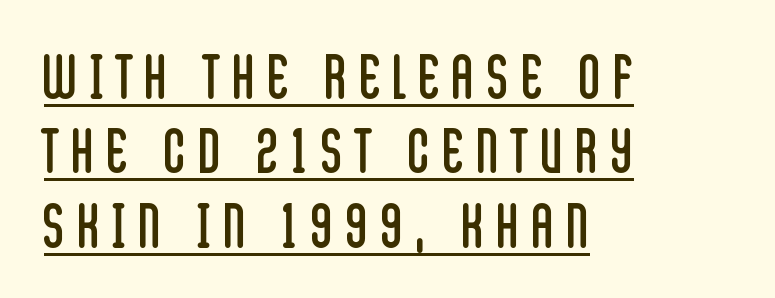
Q: Is the text bold? A: No.
Q: Is the text italic (slanted)? A: No, it is upright.
Q: Is the typeface a serif or a sans-serif typeface? A: Sans-serif.
Q: Is the text underlined? A: Yes.
Q: How is the paragraph aligned? A: Left-aligned.
Q: Is the spacing between letters normal or unusually wide? A: Unusually wide.
Q: Width (condensed, normal, or wide)? A: Condensed.
Q: Stroke contrast? A: Low.
Q: x-height? A: Large.
Q: Monospaced? A: No.
